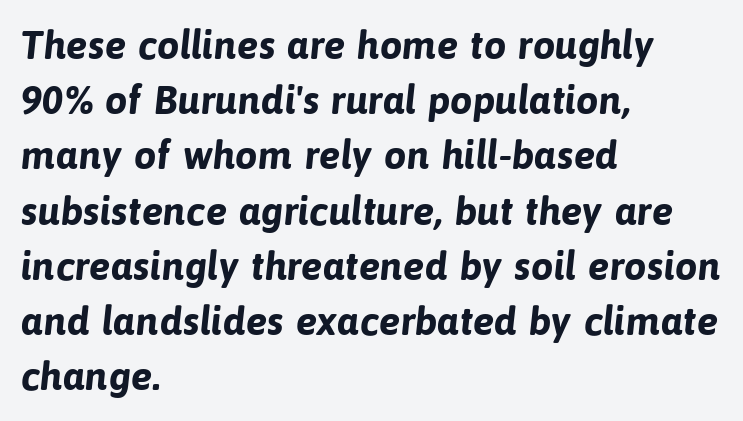
Q: Is the text bold? A: Yes.
Q: Is the typeface a serif or a sans-serif typeface? A: Sans-serif.
Q: Is the text underlined? A: No.
Q: How is the paragraph aligned? A: Left-aligned.
Q: Is the spacing between letters normal or unusually wide? A: Normal.
Q: Is the spacing between lines tight, normal or loose? A: Normal.
Q: Width (condensed, normal, or wide)? A: Normal.
Q: Stroke contrast? A: Low.
Q: x-height? A: Medium.
Q: Monospaced? A: No.
